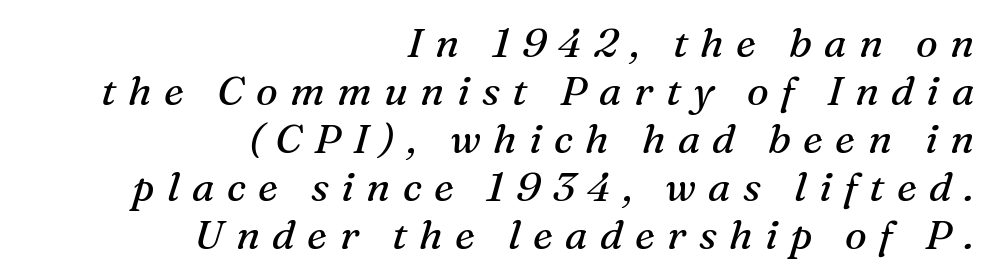
{"serif": "yes", "italic": "yes", "lean": "right", "slant_degrees": 16, "bold": "no", "weight": "regular", "width": "normal", "stroke_contrast": "medium", "x_height": "medium", "monospaced": "no", "underline": "no", "align": "right", "line_spacing_ratio": 1.17, "letter_spacing": "wide", "letter_spacing_em": 0.3, "glyph_px": 41}
